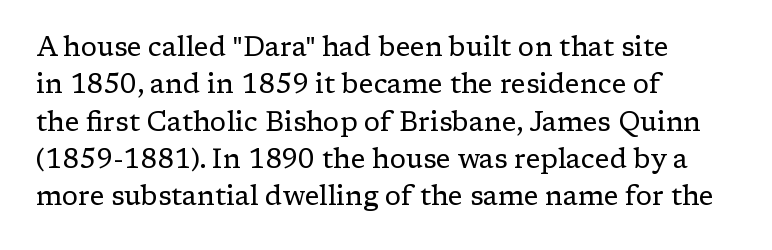
The image shows 27 px text type, upright; set left-aligned, normal line spacing (1.38x), normal letter spacing, not underlined.
